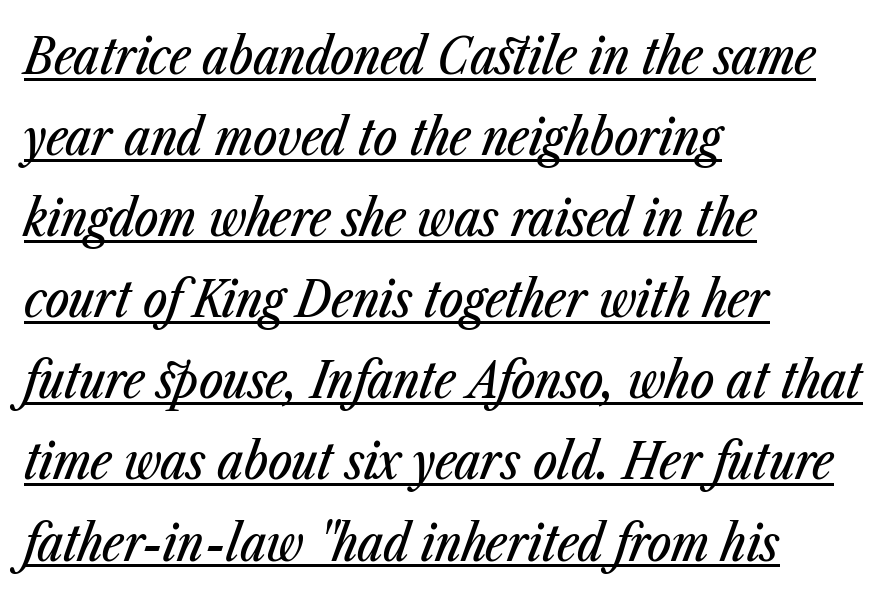
{"italic": "yes", "lean": "right", "slant_degrees": 23, "width": "condensed", "stroke_contrast": "low", "x_height": "medium", "monospaced": "no", "underline": "yes", "align": "left", "line_spacing": "normal", "line_spacing_ratio": 1.59, "letter_spacing": "normal", "letter_spacing_em": 0.0, "glyph_px": 51}
